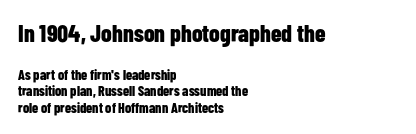
Q: Is the text bold? A: Yes.
Q: Is the text italic (slanted)? A: No, it is upright.
Q: Is the text underlined? A: No.
Q: How is the paragraph aligned? A: Left-aligned.
Q: Is the spacing between letters normal or unusually wide? A: Normal.
Q: Which block of text is set in a larger size, the first (top) or the second (bottom)? A: The first (top) one.
